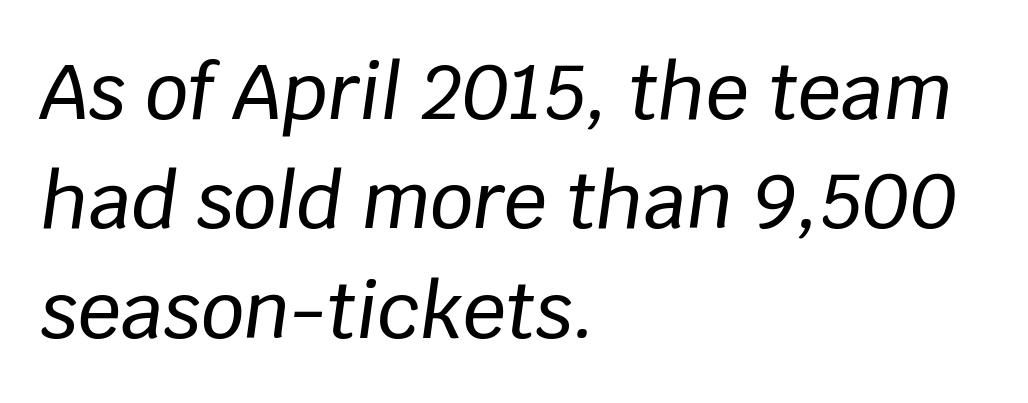
{"italic": "yes", "lean": "right", "slant_degrees": 8, "width": "normal", "stroke_contrast": "low", "x_height": "large", "monospaced": "no", "underline": "no", "align": "left", "line_spacing": "normal", "line_spacing_ratio": 1.44, "letter_spacing": "normal", "letter_spacing_em": 0.0, "glyph_px": 76}
